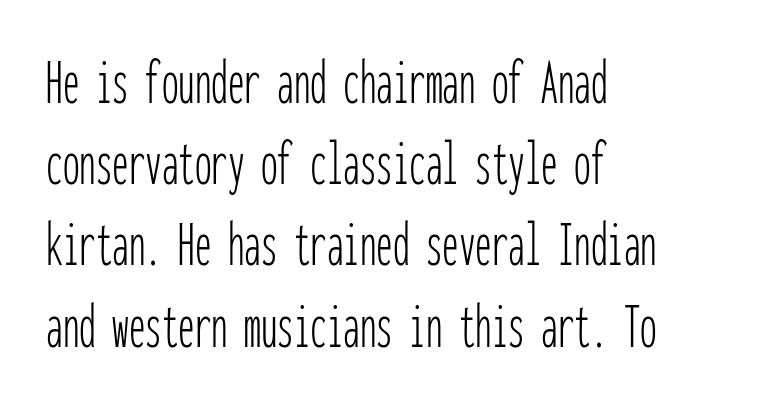
The foot of each line stays bare and open. The lettering stays uniformly vertical, giving the passage a roman look. Short and long lines alike share a common starting point at left. This is not heavy type; no bold has been used. Note the uniform advance width — an 'i' takes as much space as an 'm'. The horizontal fit of the characters is conventional and even.
